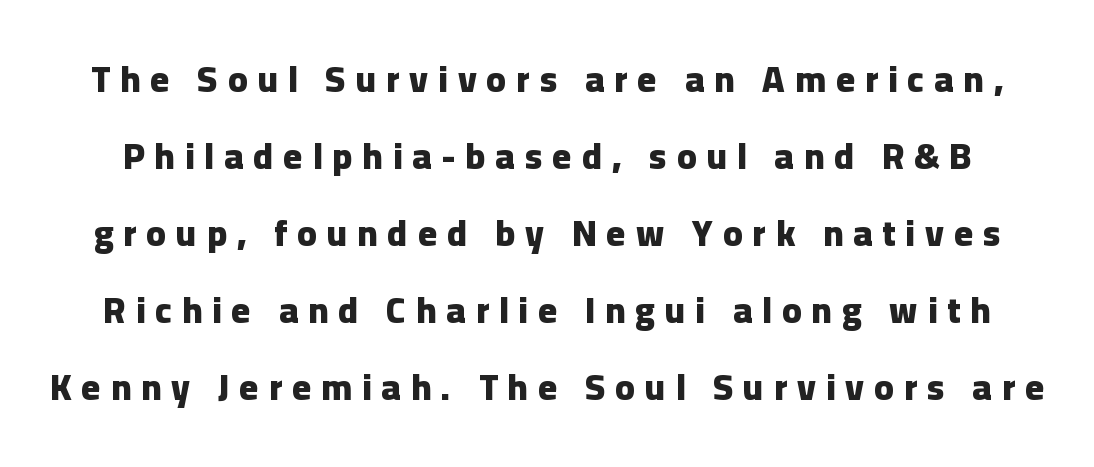
You could not count columns in this text — the font is proportionally spaced. Set as a true bold cut, around the 700 mark. You can tell from the bare stems that sans-serif type was used. Vertically, the passage feels expansive, rows floating well apart. When letters stand straight like this, we call the style roman or upright. Letter spacing: wide.
